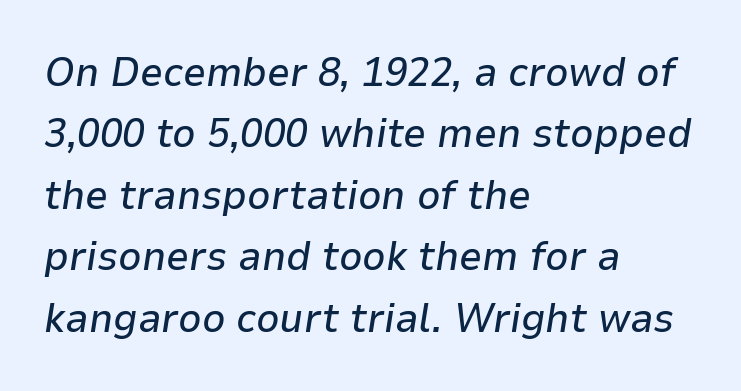
The image shows 41 px text type, italic (leaning right); set left-aligned, normal line spacing (1.5x), normal letter spacing, not underlined; low stroke contrast and a medium x-height.
